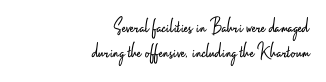
{"bold": "no", "underline": "no", "align": "right", "line_spacing": "tight", "line_spacing_ratio": 1.12, "letter_spacing": "normal", "letter_spacing_em": 0.0, "glyph_px": 22}
